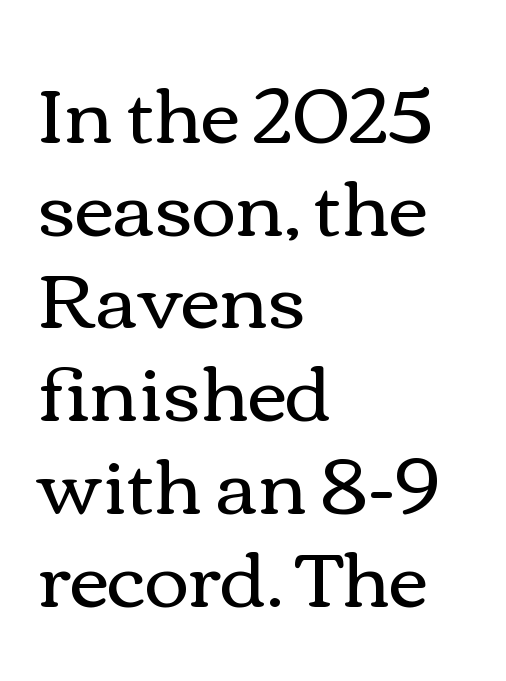
Q: Is the text bold? A: No.
Q: Is the text italic (slanted)? A: No, it is upright.
Q: Is the text underlined? A: No.
Q: How is the paragraph aligned? A: Left-aligned.
Q: Is the spacing between letters normal or unusually wide? A: Normal.
Q: Width (condensed, normal, or wide)? A: Wide.
Q: Stroke contrast? A: Medium.
Q: x-height? A: Medium.
Q: Monospaced? A: No.
